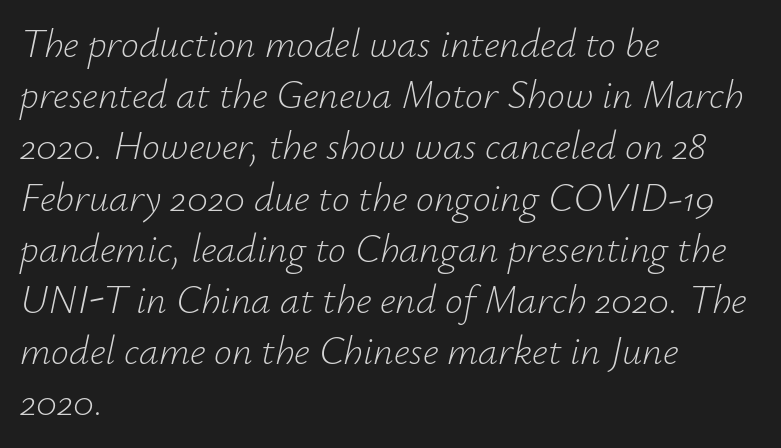
Note the varied advance widths — an 'i' is clearly narrower than an 'm'. The designer left line spacing at the default. Caption: face not bold, strokes unweighted. Letters rest on an invisible, unmarked baseline. Caption: multi-line text, flush left, ragged right. Emphasis-style slanted type is in use.
